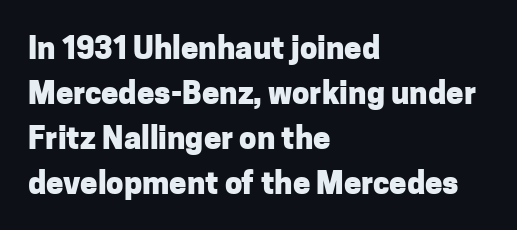
{"serif": "no", "italic": "no", "bold": "yes", "weight": "heavy", "width": "normal", "stroke_contrast": "low", "x_height": "medium", "monospaced": "no", "underline": "no", "align": "left", "line_spacing": "normal", "line_spacing_ratio": 1.45, "letter_spacing": "normal", "letter_spacing_em": 0.0, "glyph_px": 31}
